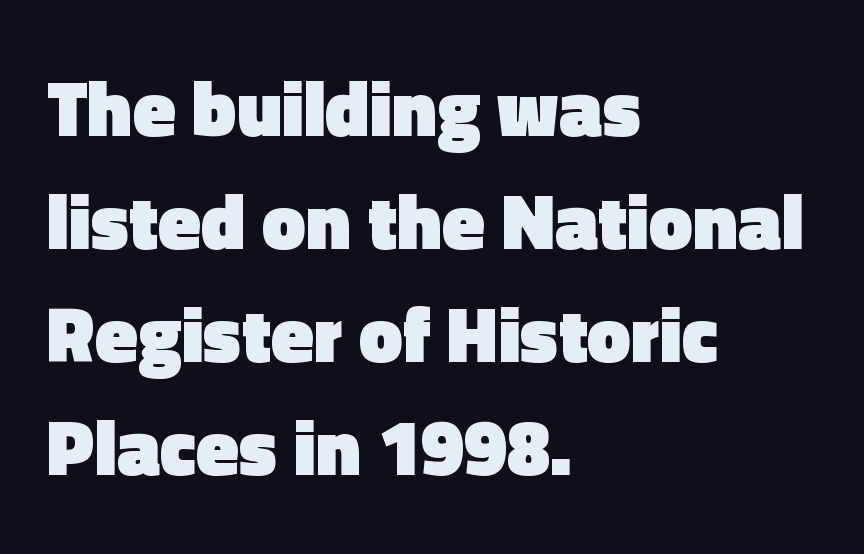
The letters stand upright; this is a roman face. Vertically, the passage feels balanced, rows spaced as you'd expect. A typesetter would call this zero additional tracking. Set as a true bold cut, around the 700 mark. Underline: absent.
